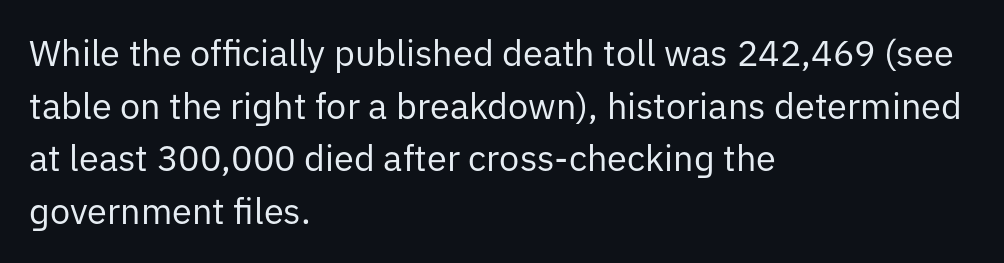
Q: Is the text bold? A: No.
Q: Is the text italic (slanted)? A: No, it is upright.
Q: Is the typeface a serif or a sans-serif typeface? A: Sans-serif.
Q: Is the text underlined? A: No.
Q: How is the paragraph aligned? A: Left-aligned.
Q: Is the spacing between letters normal or unusually wide? A: Normal.
Q: Is the spacing between lines tight, normal or loose? A: Normal.
Q: Width (condensed, normal, or wide)? A: Normal.
Q: Stroke contrast? A: Low.
Q: x-height? A: Medium.
Q: Monospaced? A: No.
